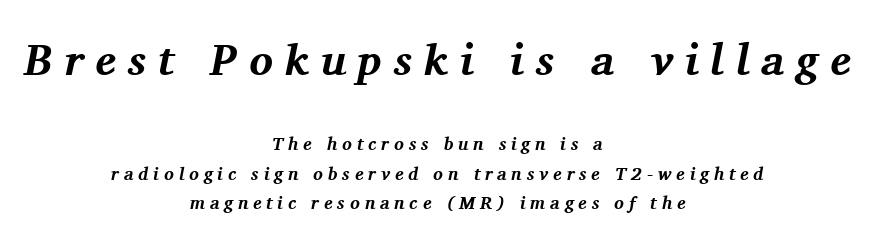
{"serif": "yes", "italic": "yes", "lean": "right", "slant_degrees": 11, "bold": "yes", "weight": "bold", "width": "normal", "stroke_contrast": "medium", "x_height": "medium", "monospaced": "no", "underline": "no", "align": "center", "line_spacing": "normal", "line_spacing_ratio": 1.62, "letter_spacing": "wide", "letter_spacing_em": 0.27, "larger_block": "first", "size_ratio": 2.44, "glyph_px": 44}
